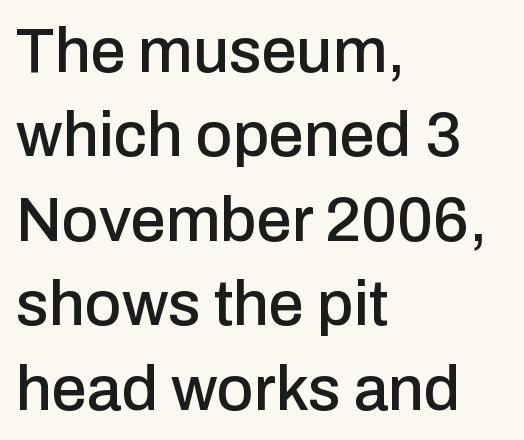
The image shows 63 px sans-serif type, upright; set left-aligned, normal line spacing (1.34x), normal letter spacing, not underlined; low stroke contrast and a medium x-height.
